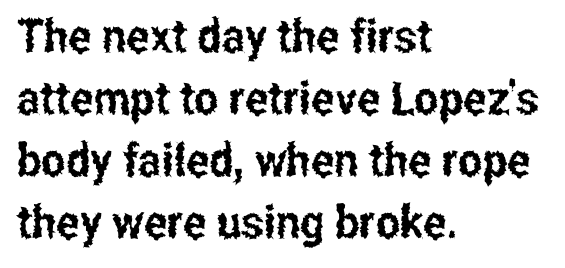
These lines are set flush left with a ragged right edge. Note the varied advance widths — an 'i' is clearly narrower than an 'm'. Are there feet on the stems? There aren't — it's a sans. Standard letterfit; no display-style spreading of the glyphs. Posture: straight, roman, zero tilt. Regarding leading, the lines here are spaced in the standard way.
